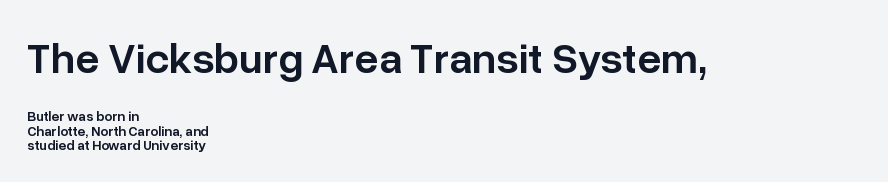
The image shows 43 px semibold sans-serif type, upright; set left-aligned, tight line spacing (1.04x), normal letter spacing, not underlined; the first (top) block is 3.07x larger; low stroke contrast and a medium x-height.
